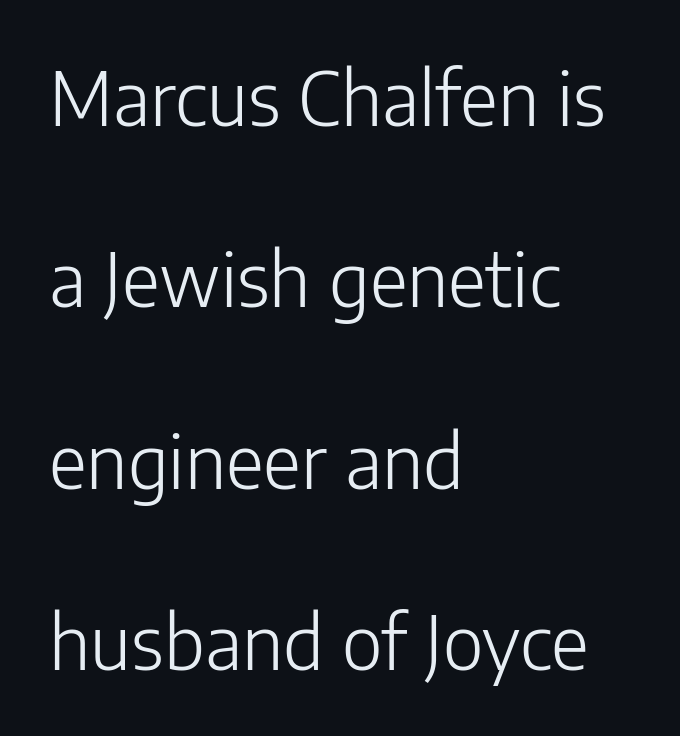
The image shows 74 px light sans-serif type, upright; set left-aligned, loose line spacing (2.45x), normal letter spacing, not underlined; low stroke contrast and a medium x-height.
